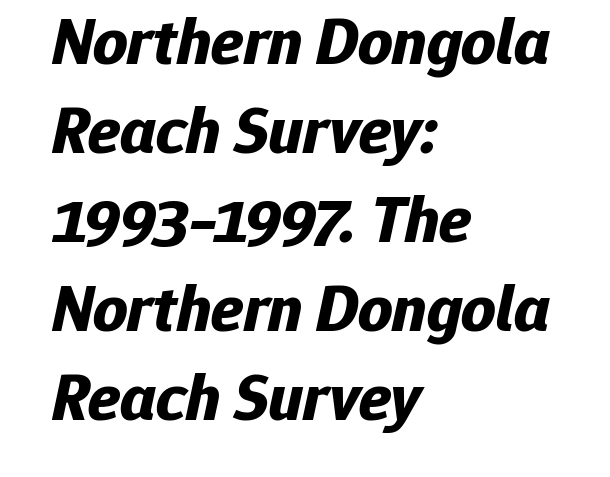
{"italic": "yes", "lean": "right", "slant_degrees": 12, "bold": "yes", "weight": "bold", "width": "normal", "stroke_contrast": "low", "x_height": "medium", "monospaced": "no", "underline": "no", "align": "left", "line_spacing": "normal", "line_spacing_ratio": 1.33, "letter_spacing": "normal", "letter_spacing_em": 0.0, "glyph_px": 67}
